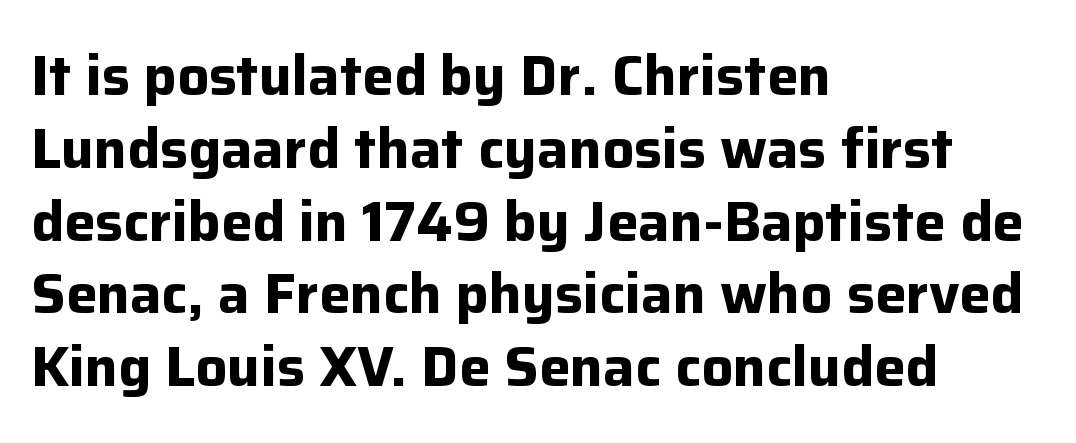
{"serif": "no", "italic": "no", "bold": "yes", "weight": "bold", "width": "normal", "stroke_contrast": "low", "x_height": "medium", "monospaced": "no", "underline": "no", "align": "left", "line_spacing": "normal", "line_spacing_ratio": 1.3, "letter_spacing": "normal", "letter_spacing_em": 0.0, "glyph_px": 56}
